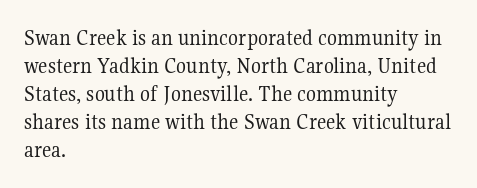
Q: Is the text bold? A: No.
Q: Is the text italic (slanted)? A: No, it is upright.
Q: Is the text underlined? A: No.
Q: How is the paragraph aligned? A: Left-aligned.
Q: Is the spacing between letters normal or unusually wide? A: Normal.
